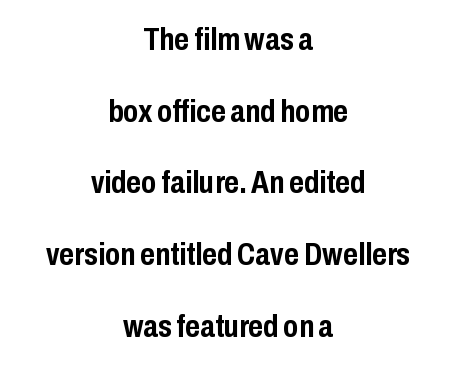
The image shows 32 px semibold, condensed sans-serif type, upright; set centered, loose line spacing (2.24x), normal letter spacing, not underlined; low stroke contrast and a medium x-height.
